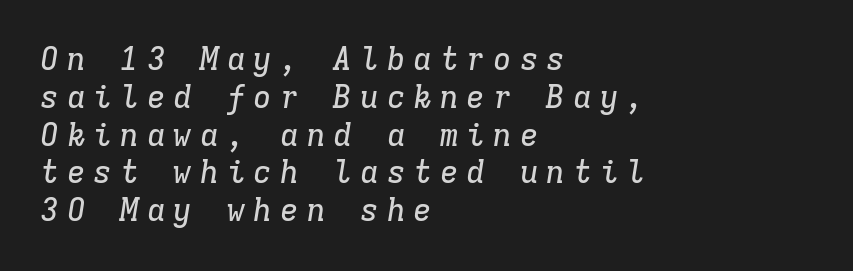
Q: Is the text italic (slanted)? A: Yes, it leans right by about 9 degrees.
Q: Is the typeface a serif or a sans-serif typeface? A: Serif.
Q: Is the text underlined? A: No.
Q: How is the paragraph aligned? A: Left-aligned.
Q: Is the spacing between letters normal or unusually wide? A: Unusually wide.
Q: Width (condensed, normal, or wide)? A: Normal.
Q: Stroke contrast? A: Low.
Q: x-height? A: Medium.
Q: Monospaced? A: Yes.
